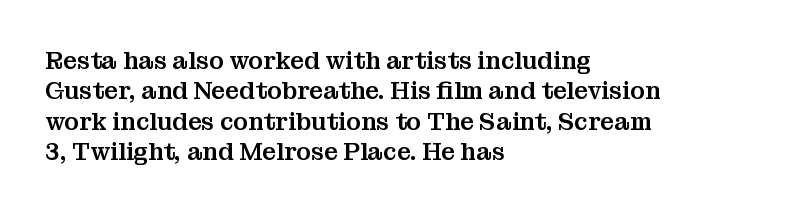
Unmarked baselines from the first word to the last. Short and long lines alike share a common starting point at left. The horizontal fit of the characters is conventional and even. Leading matches the norm, producing a regular column. In terms of posture, this sample is upright.
